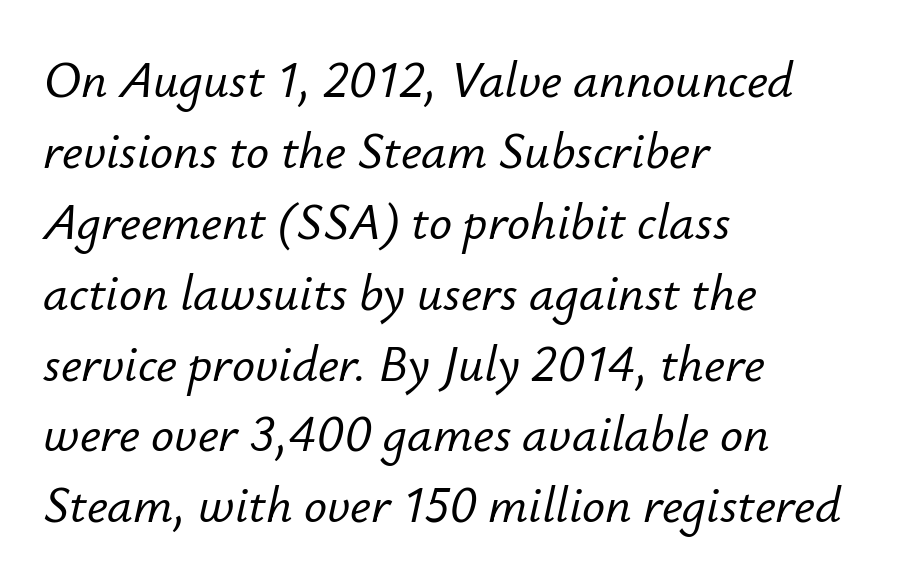
Q: Is the text italic (slanted)? A: Yes, it leans right by about 12 degrees.
Q: Is the text underlined? A: No.
Q: How is the paragraph aligned? A: Left-aligned.
Q: Is the spacing between letters normal or unusually wide? A: Normal.
Q: Is the spacing between lines tight, normal or loose? A: Normal.
Q: Width (condensed, normal, or wide)? A: Normal.
Q: Stroke contrast? A: Low.
Q: x-height? A: Small.
Q: Monospaced? A: No.
